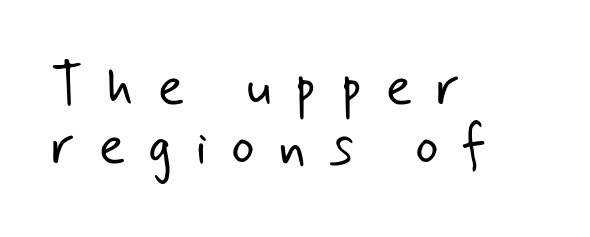
The image shows 56 px light sans-serif type; set left-aligned, tight line spacing (1.06x), unusually wide letter spacing (+0.41 em), not underlined; low stroke contrast and a small x-height.
